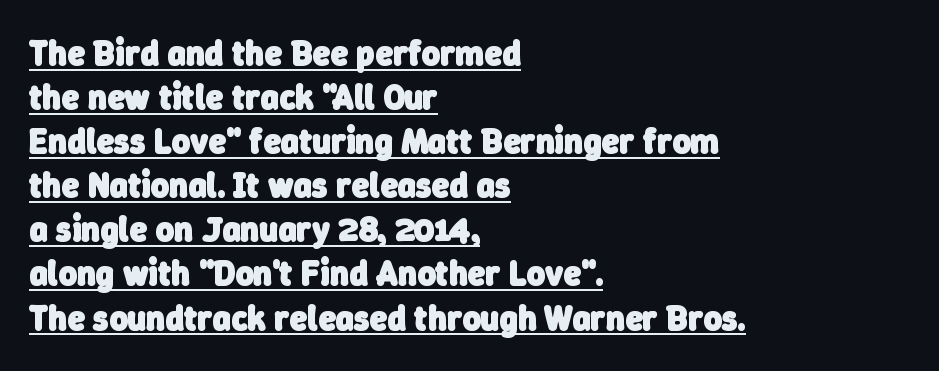
The image shows 35 px heavy sans-serif type; set left-aligned, normal line spacing (1.26x), normal letter spacing, underlined; low stroke contrast and a medium x-height.
